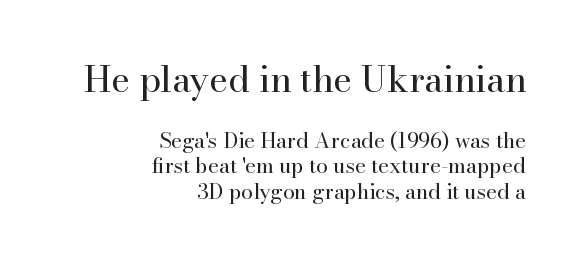
The image shows 36 px regular-weight serif type, upright; set right-aligned, line spacing 1.22x, normal letter spacing, not underlined; the first (top) block is 1.71x larger; high stroke contrast and a small x-height.
